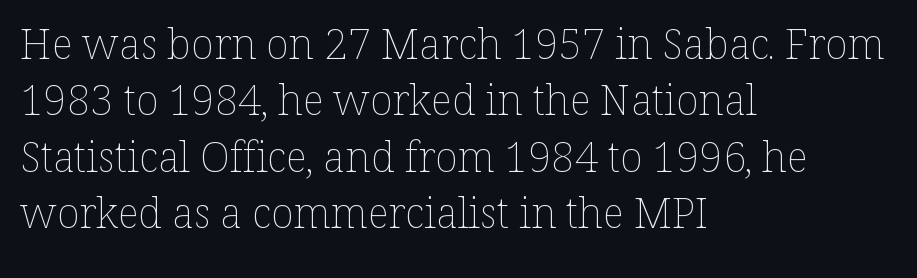
{"italic": "no", "bold": "no", "weight": "thin", "width": "normal", "stroke_contrast": "low", "x_height": "medium", "monospaced": "no", "underline": "no", "align": "left", "line_spacing": "normal", "line_spacing_ratio": 1.34, "letter_spacing": "normal", "letter_spacing_em": 0.0, "glyph_px": 42}
